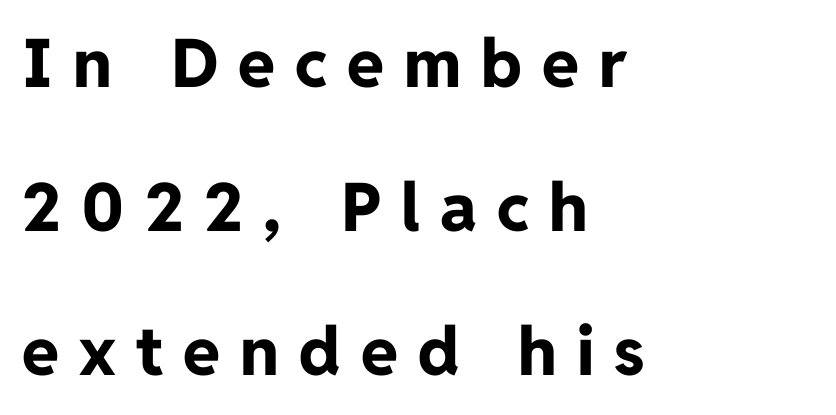
Q: Is the text bold? A: Yes.
Q: Is the text italic (slanted)? A: No, it is upright.
Q: Is the typeface a serif or a sans-serif typeface? A: Sans-serif.
Q: Is the text underlined? A: No.
Q: How is the paragraph aligned? A: Left-aligned.
Q: Is the spacing between letters normal or unusually wide? A: Unusually wide.
Q: Is the spacing between lines tight, normal or loose? A: Loose.
Q: Width (condensed, normal, or wide)? A: Normal.
Q: Stroke contrast? A: Low.
Q: x-height? A: Medium.
Q: Monospaced? A: No.
